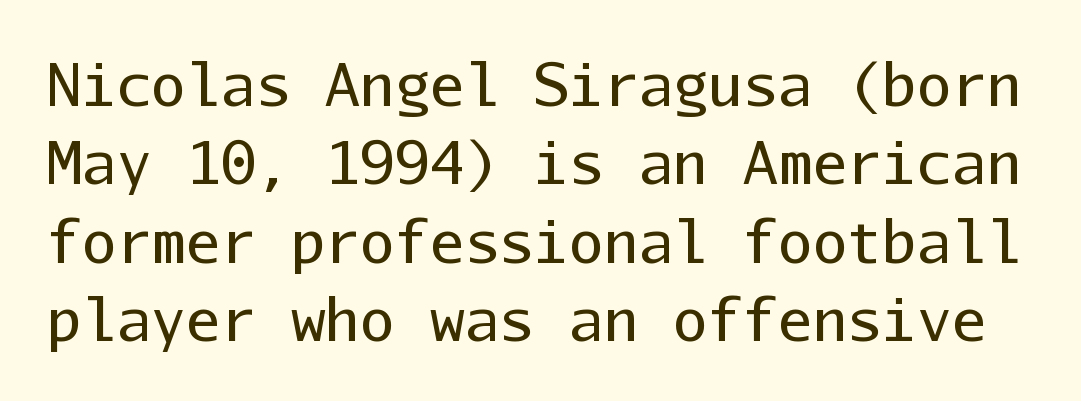
Counters stay open thanks to moderate or lighter strokes. Unlike a traditional serif, this face leaves its strokes unadorned. The space beneath each line is pristine and unruled. The face used here is rendered with its standard letterfit. Each letter, wide or thin by design, is forced into the same width here. The block of text has a typical density, with ordinary space between rows.
